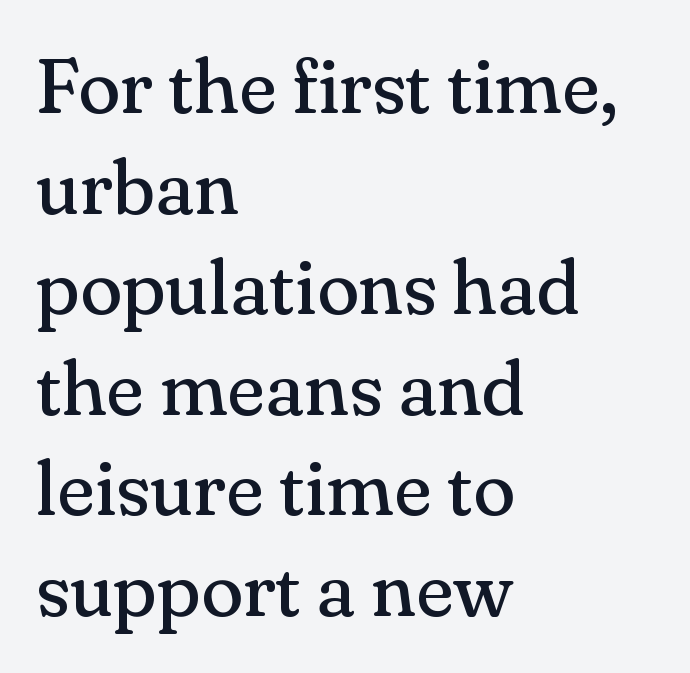
Unmarked baselines from the first word to the last. Observe the ordinary spacing: letters are neighbours, not strangers. You could not count columns in this text — the font is proportionally spaced. Yep, those are serifs on the letters. No chunkiness to these letters — they're not bold. Leading: standard.
